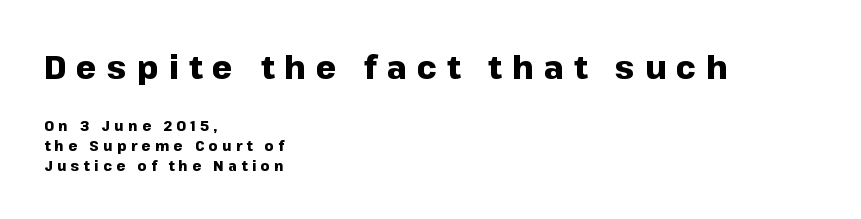
The rendering anchors every line to the left-hand side. Between one letter and the next there's a generous, obvious gap. Anything drawn beneath the words? Only blank space. On the weight axis this lands at bold, roughly 700. The face used here is proportionally spaced, like ordinary book or web type.
